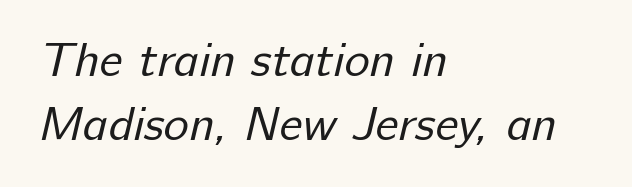
The image shows 48 px regular-weight sans-serif type; set left-aligned, normal line spacing (1.33x), normal letter spacing, not underlined; low stroke contrast and a medium x-height.
